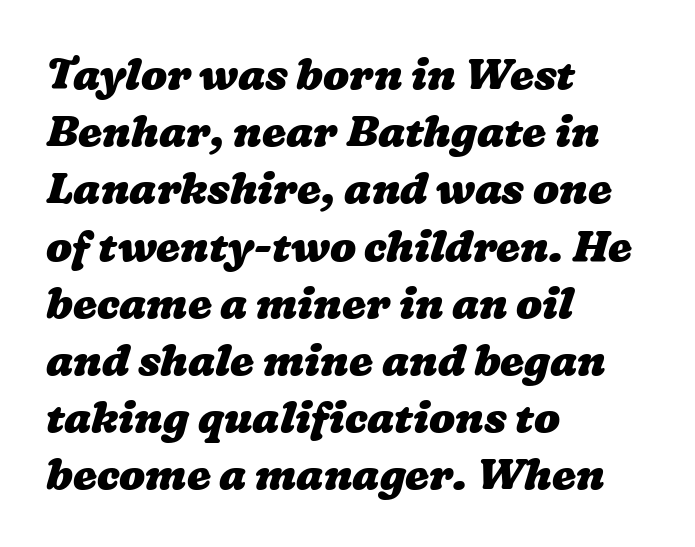
{"bold": "yes", "weight": "heavy", "width": "wide", "stroke_contrast": "low", "x_height": "medium", "monospaced": "no", "underline": "no", "align": "left", "line_spacing": "normal", "line_spacing_ratio": 1.33, "letter_spacing": "normal", "letter_spacing_em": 0.0, "glyph_px": 43}
